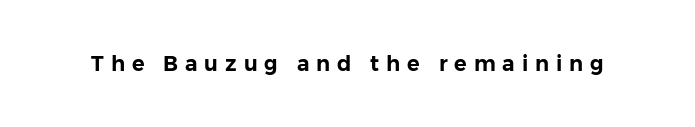
The image shows 21 px text type, upright; set unusually wide letter spacing (+0.33 em), not underlined.
